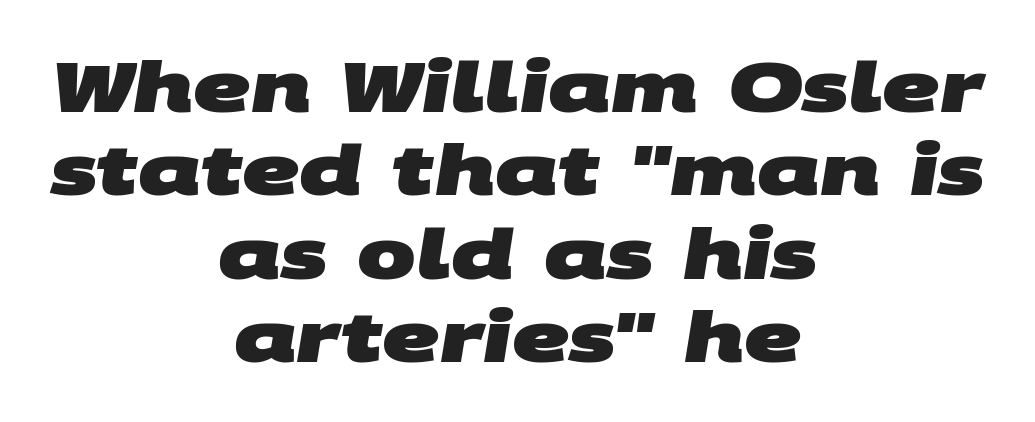
Q: Is the text bold? A: Yes.
Q: Is the typeface a serif or a sans-serif typeface? A: Sans-serif.
Q: Is the text underlined? A: No.
Q: How is the paragraph aligned? A: Centered.
Q: Is the spacing between letters normal or unusually wide? A: Normal.
Q: Width (condensed, normal, or wide)? A: Wide.
Q: Stroke contrast? A: Medium.
Q: x-height? A: Large.
Q: Monospaced? A: No.
